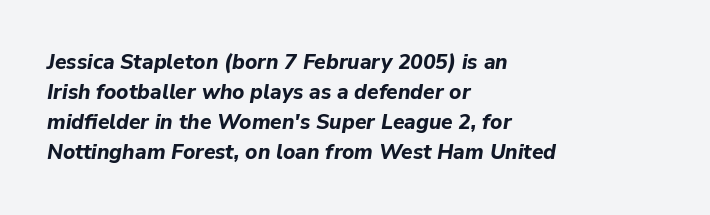
These words are printed bold, with thick strokes throughout. Honestly, there is no underline to notice here at all. These lines are set flush left with a ragged right edge. The glyphs look as if they've been sheared to an angle.
